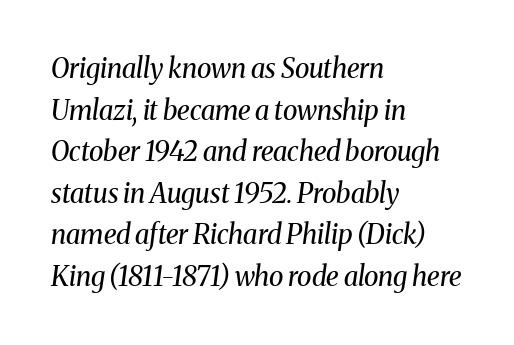
Leading: standard. Yep, that's italic — everything's leaning. Stroke mass is kept to a normal reading level or below. Unmarked baselines from the first word to the last.
